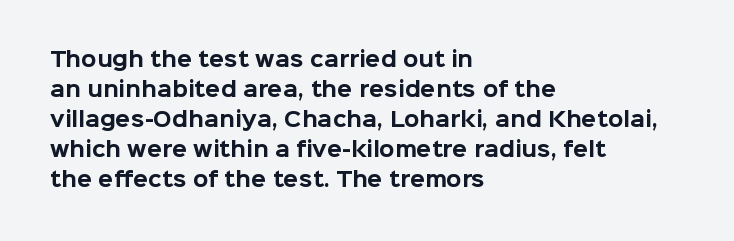
{"italic": "no", "bold": "yes", "underline": "no", "align": "left", "line_spacing": "normal", "line_spacing_ratio": 1.5, "letter_spacing": "normal", "letter_spacing_em": 0.0, "glyph_px": 20}
